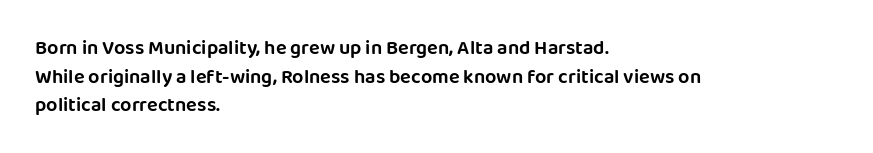
{"italic": "no", "underline": "no", "align": "left", "line_spacing": "normal", "line_spacing_ratio": 1.43, "letter_spacing": "normal", "letter_spacing_em": 0.0, "glyph_px": 20}
